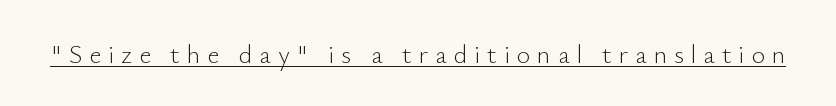
{"italic": "no", "bold": "no", "underline": "yes", "letter_spacing": "wide", "letter_spacing_em": 0.26, "glyph_px": 26}
